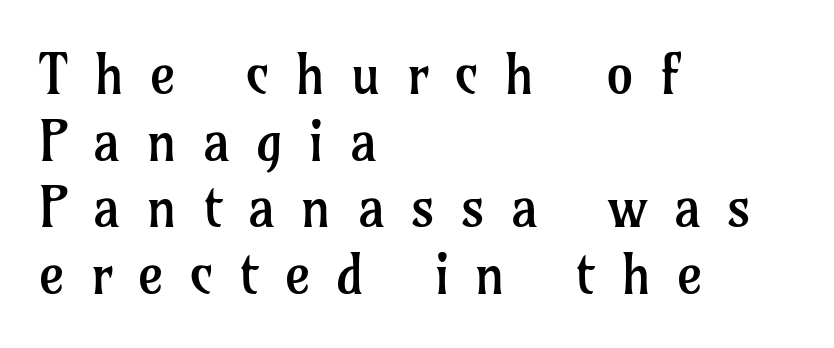
{"serif": "yes", "italic": "no", "bold": "no", "weight": "regular", "width": "normal", "stroke_contrast": "low", "x_height": "medium", "monospaced": "no", "underline": "no", "align": "left", "line_spacing_ratio": 1.21, "letter_spacing": "wide", "letter_spacing_em": 0.47, "glyph_px": 55}
